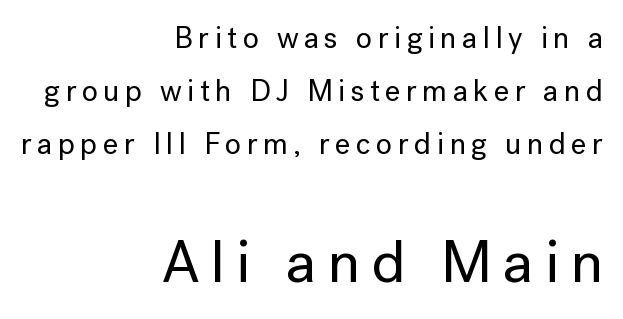
The image shows 60 px sans-serif type, upright; set right-aligned, line spacing 1.76x, not underlined; the second (bottom) block is 2.0x larger; low stroke contrast and a medium x-height.
